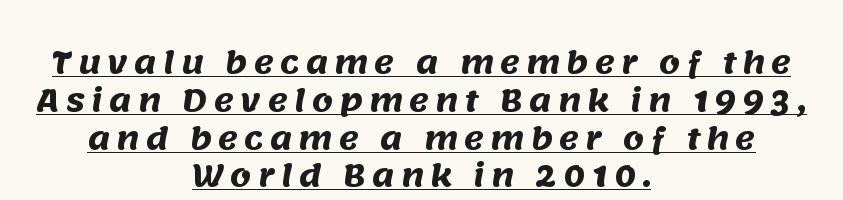
Compared with a flush-left layout, this one balances lines on the center instead. Classification — sans serif. The face used here has the dense, thick strokes of a bold. Do the characters align in a grid? No, the font is proportional.
